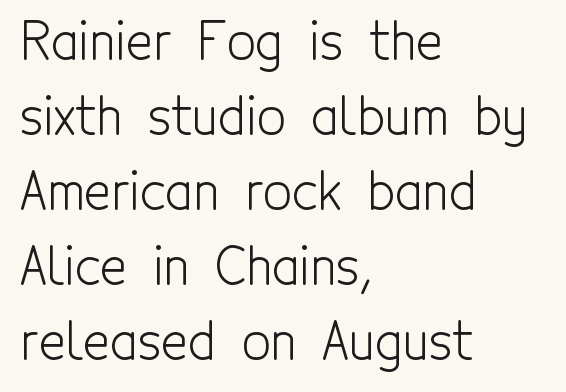
If you drew a line through each stem, it would be perfectly vertical. Clear beneath every line of the passage. Is this a fixed-width face? No — the glyphs have proportional, varying widths. Normally led — the rows are evenly, conventionally spaced. This rendering employs a face without finishing strokes, i.e., a sans-serif. The face looks like a standard text weight, possibly lighter.
